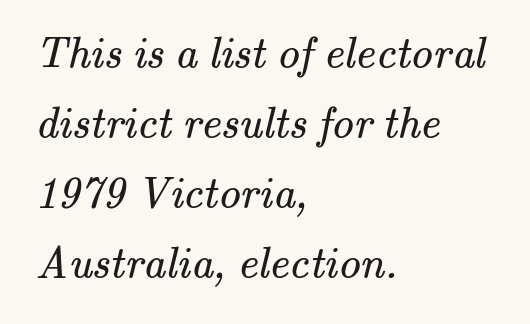
The image shows 44 px regular-weight serif type; set left-aligned, normal line spacing (1.59x), normal letter spacing, not underlined; medium stroke contrast and a small x-height.
